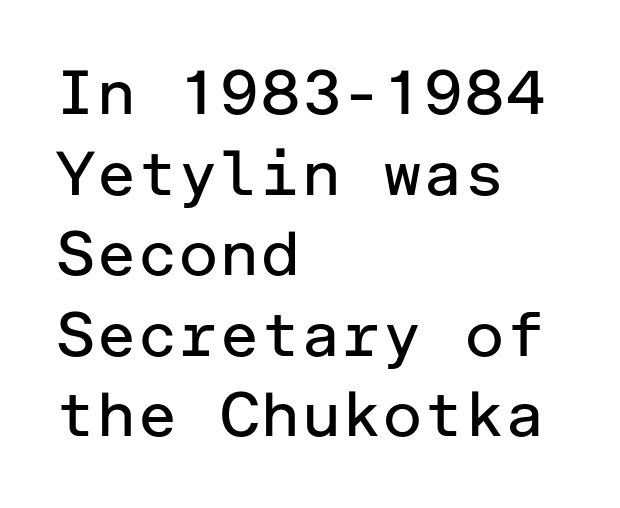
Q: Is the text bold? A: No.
Q: Is the text italic (slanted)? A: No, it is upright.
Q: Is the typeface a serif or a sans-serif typeface? A: Sans-serif.
Q: Is the text underlined? A: No.
Q: How is the paragraph aligned? A: Left-aligned.
Q: Is the spacing between letters normal or unusually wide? A: Normal.
Q: Is the spacing between lines tight, normal or loose? A: Normal.
Q: Width (condensed, normal, or wide)? A: Normal.
Q: Stroke contrast? A: Low.
Q: x-height? A: Medium.
